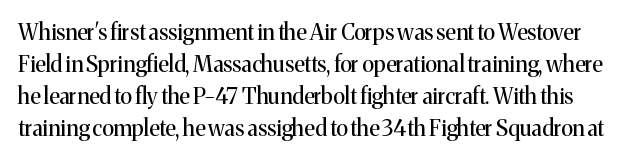
Q: Is the text bold? A: No.
Q: Is the text italic (slanted)? A: No, it is upright.
Q: Is the text underlined? A: No.
Q: Is the spacing between letters normal or unusually wide? A: Normal.
Q: Is the spacing between lines tight, normal or loose? A: Normal.
